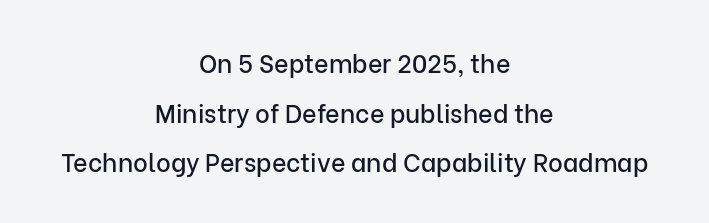
A clean baseline with only descenders dipping below it. You could fit nearly another row in the gap between these rows. Tall strokes in this sample are plumb rather than angled. Compared with typical body copy, the letter spacing here is the same. The lines in this sample share a center point and differ in where they start and stop.
